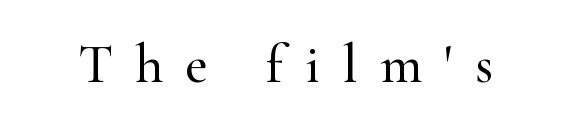
Q: Is the text italic (slanted)? A: No, it is upright.
Q: Is the typeface a serif or a sans-serif typeface? A: Serif.
Q: Is the text underlined? A: No.
Q: Is the spacing between letters normal or unusually wide? A: Unusually wide.
Q: Width (condensed, normal, or wide)? A: Normal.
Q: Stroke contrast? A: High.
Q: x-height? A: Small.
Q: Monospaced? A: No.
